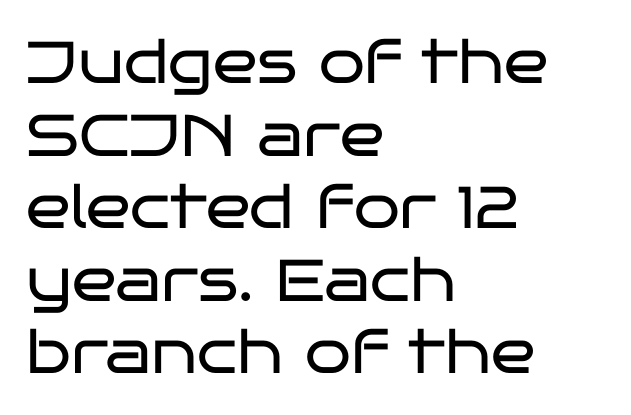
The passage shown is typed in a proportional face where columns would drift. No chunkiness to these letters — they're not bold. The letterforms sit shoulder to shoulder at normal distance. The face used here is a sans, in the tradition of grotesques and geometrics.
